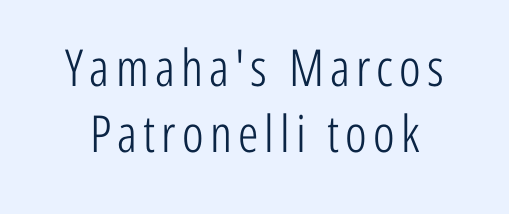
What kind of face is this? One without serifs — a sans. Regular leading. Stem width sits at or under what a default text font uses. The baseline area is clear. The letters advance in unequal steps, a hallmark of proportional type. The type sits square on the baseline with zero lean.
